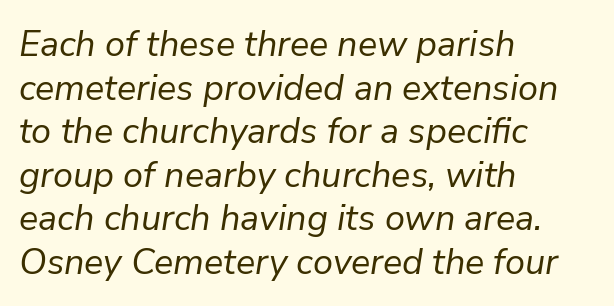
{"italic": "yes", "lean": "right", "slant_degrees": 9, "bold": "no", "weight": "regular", "width": "normal", "stroke_contrast": "low", "x_height": "medium", "monospaced": "no", "underline": "no", "align": "left", "line_spacing_ratio": 1.21, "letter_spacing": "normal", "letter_spacing_em": 0.0, "glyph_px": 36}
